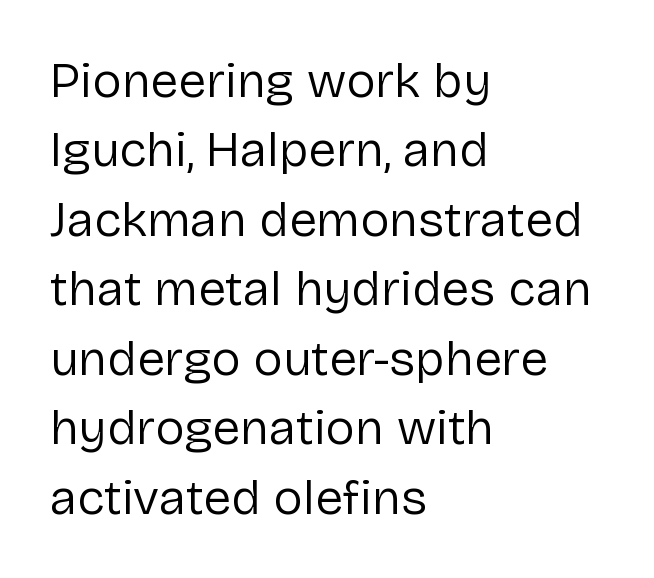
The image shows 50 px regular-weight sans-serif type, upright; set left-aligned, normal line spacing (1.39x), normal letter spacing, not underlined; low stroke contrast and a medium x-height.
